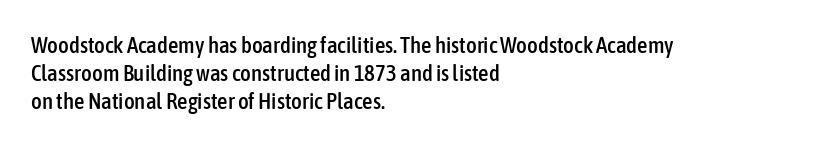
Here the glyphs are tracked normally, forming tight word shapes. The specimen omits any rule beneath the text block's lines. Vertical strokes here are truly vertical. The lines in this sample share a left origin and differ only in where they stop.
